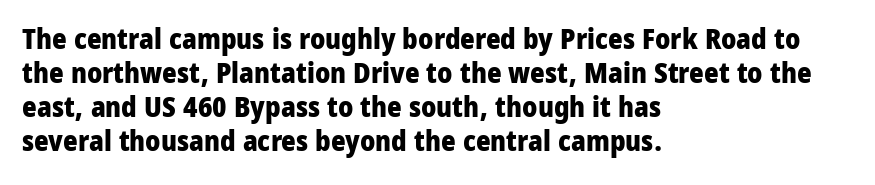
Casual observation: everything's shoved over to the left. You could call the tracking neutral — neither tight nor loose. Only glyphs here, with clear space below each row. Classification — sans serif.
